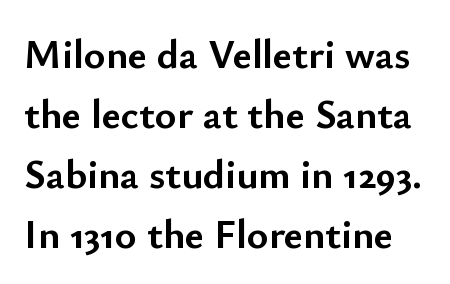
Q: Is the text bold? A: Yes.
Q: Is the text italic (slanted)? A: No, it is upright.
Q: Is the typeface a serif or a sans-serif typeface? A: Sans-serif.
Q: Is the text underlined? A: No.
Q: Is the spacing between letters normal or unusually wide? A: Normal.
Q: Is the spacing between lines tight, normal or loose? A: Normal.
Q: Width (condensed, normal, or wide)? A: Normal.
Q: Stroke contrast? A: Low.
Q: x-height? A: Small.
Q: Monospaced? A: No.
